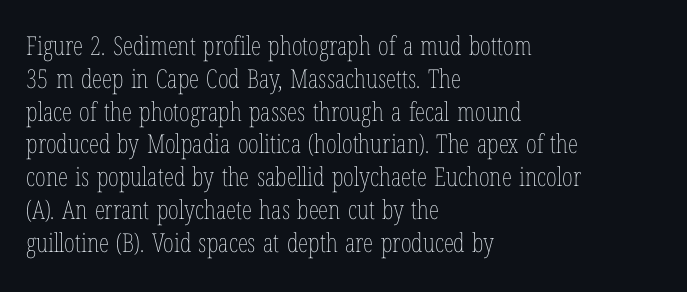
Check the space under the baseline: it is left empty. Posture: upright roman. Is the type heavy? It reads as light-to-regular instead. One-word summary of the alignment: left. The line-height multiplier appears to be the usual default.
